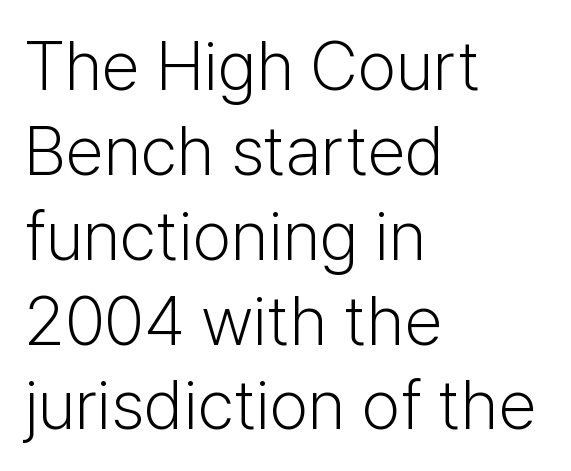
{"serif": "no", "italic": "no", "bold": "no", "weight": "light", "width": "normal", "stroke_contrast": "low", "x_height": "medium", "monospaced": "no", "underline": "no", "align": "left", "line_spacing_ratio": 1.23, "letter_spacing": "normal", "letter_spacing_em": 0.0, "glyph_px": 69}
